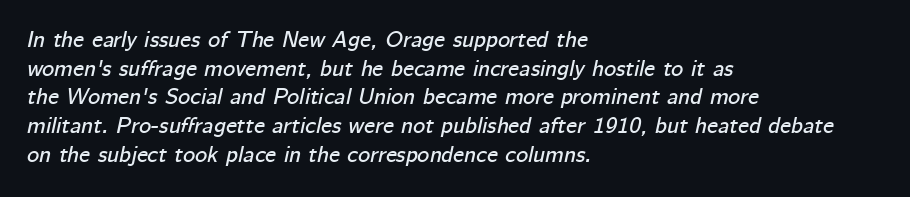
Q: Is the text italic (slanted)? A: Yes, it leans right by about 12 degrees.
Q: Is the text underlined? A: No.
Q: How is the paragraph aligned? A: Left-aligned.
Q: Is the spacing between letters normal or unusually wide? A: Normal.
Q: Is the spacing between lines tight, normal or loose? A: Normal.
